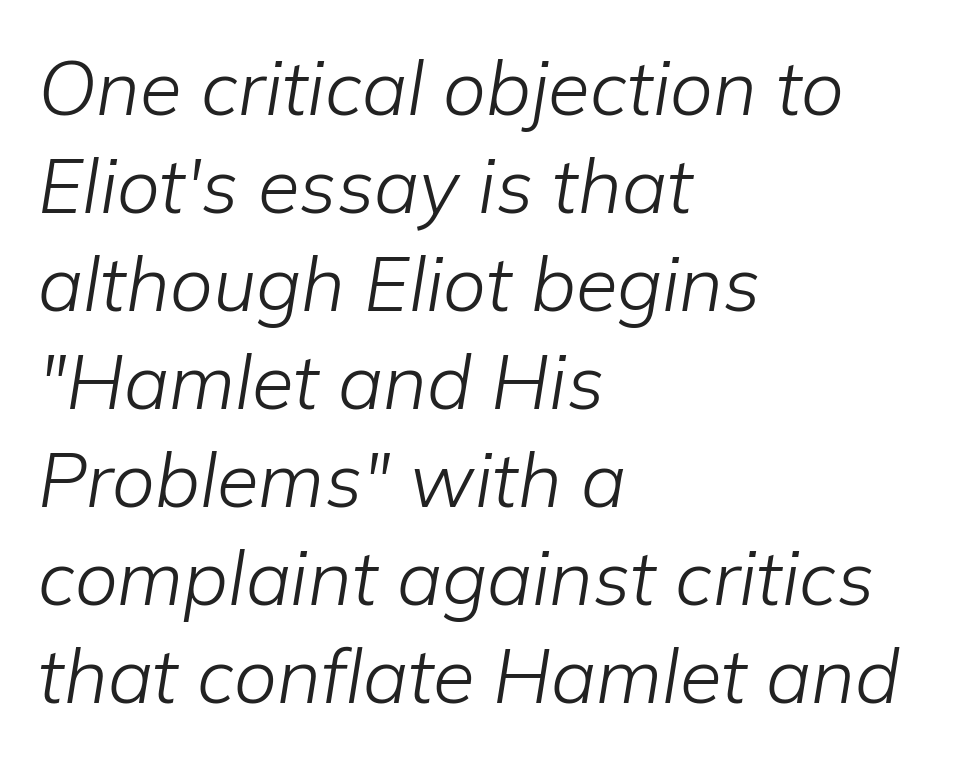
Q: Is the text bold? A: No.
Q: Is the text italic (slanted)? A: Yes, it leans right by about 9 degrees.
Q: Is the text underlined? A: No.
Q: How is the paragraph aligned? A: Left-aligned.
Q: Is the spacing between letters normal or unusually wide? A: Normal.
Q: Is the spacing between lines tight, normal or loose? A: Normal.
Q: Width (condensed, normal, or wide)? A: Normal.
Q: Stroke contrast? A: Low.
Q: x-height? A: Medium.
Q: Monospaced? A: No.
